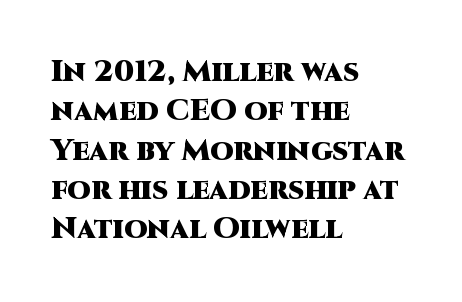
{"serif": "no", "italic": "no", "bold": "yes", "weight": "heavy", "width": "normal", "stroke_contrast": "high", "x_height": "large", "monospaced": "no", "underline": "no", "align": "left", "line_spacing": "normal", "line_spacing_ratio": 1.31, "letter_spacing": "normal", "letter_spacing_em": 0.0, "glyph_px": 30}
